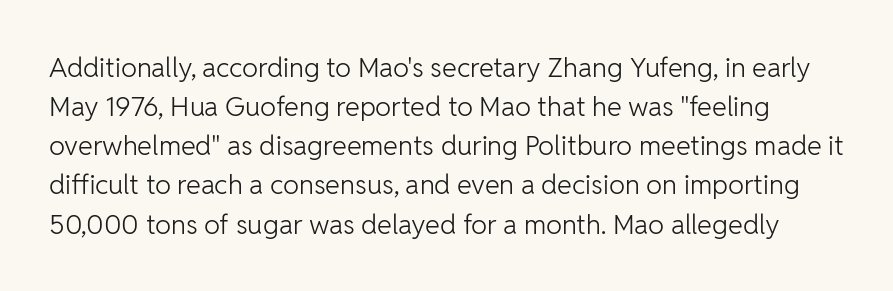
Q: Is the text bold? A: No.
Q: Is the text italic (slanted)? A: No, it is upright.
Q: Is the text underlined? A: No.
Q: Is the spacing between letters normal or unusually wide? A: Normal.
Q: Is the spacing between lines tight, normal or loose? A: Normal.
